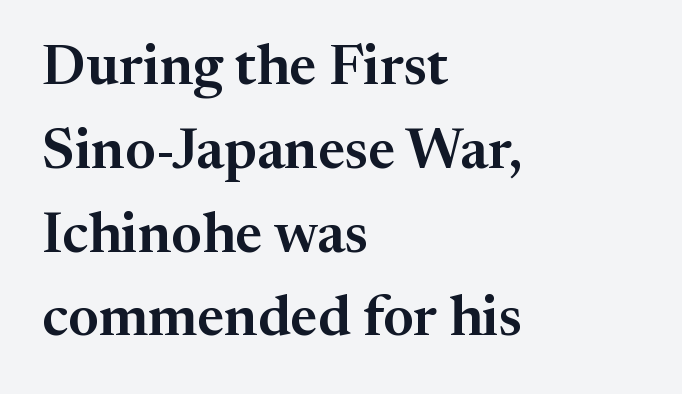
{"serif": "yes", "italic": "no", "width": "normal", "stroke_contrast": "medium", "x_height": "medium", "monospaced": "no", "underline": "no", "align": "left", "line_spacing": "normal", "line_spacing_ratio": 1.47, "letter_spacing": "normal", "letter_spacing_em": 0.0, "glyph_px": 57}
